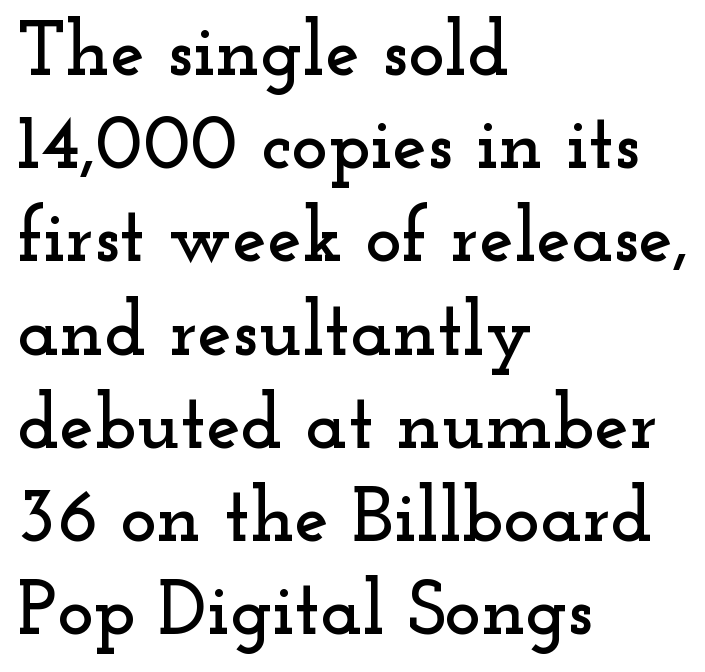
The lines in this sample share a left origin and differ only in where they stop. You could not count columns in this text — the font is proportionally spaced. This sample uses plain, unmodified letter spacing. The letters stand straight up with perfectly vertical stems. A bare baseline throughout the passage.
